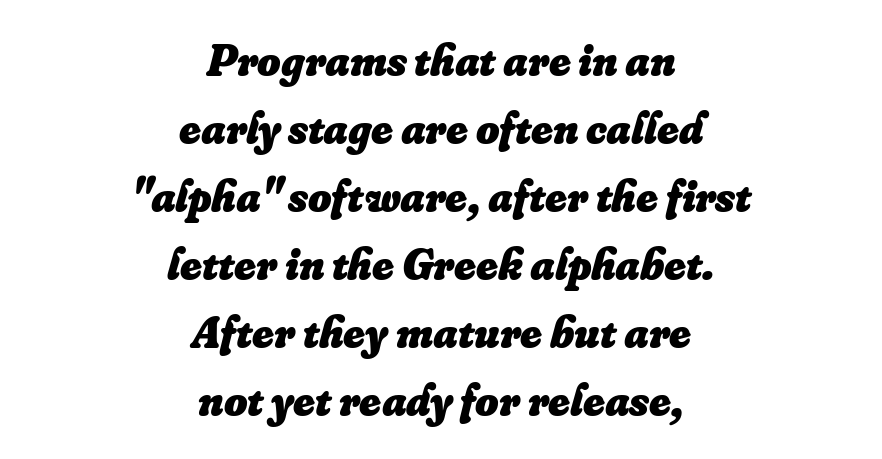
The image shows 45 px heavy type, italic (leaning right); set centered, normal line spacing (1.51x), normal letter spacing, not underlined; low stroke contrast and a small x-height.
